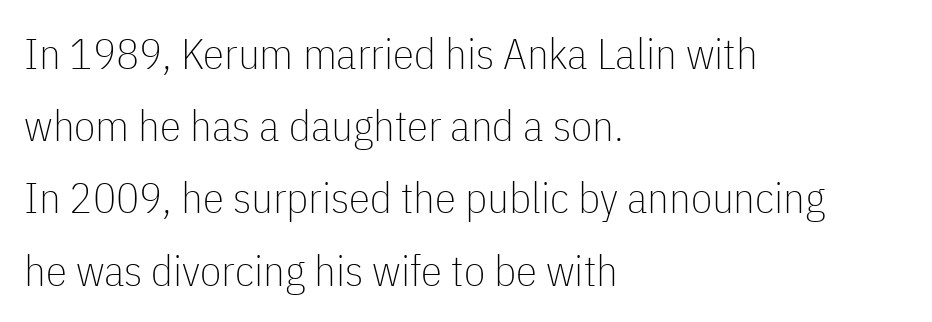
Q: Is the text bold? A: No.
Q: Is the text italic (slanted)? A: No, it is upright.
Q: Is the typeface a serif or a sans-serif typeface? A: Sans-serif.
Q: Is the text underlined? A: No.
Q: How is the paragraph aligned? A: Left-aligned.
Q: Is the spacing between letters normal or unusually wide? A: Normal.
Q: Is the spacing between lines tight, normal or loose? A: Normal.
Q: Width (condensed, normal, or wide)? A: Condensed.
Q: Stroke contrast? A: Low.
Q: x-height? A: Medium.
Q: Monospaced? A: No.
